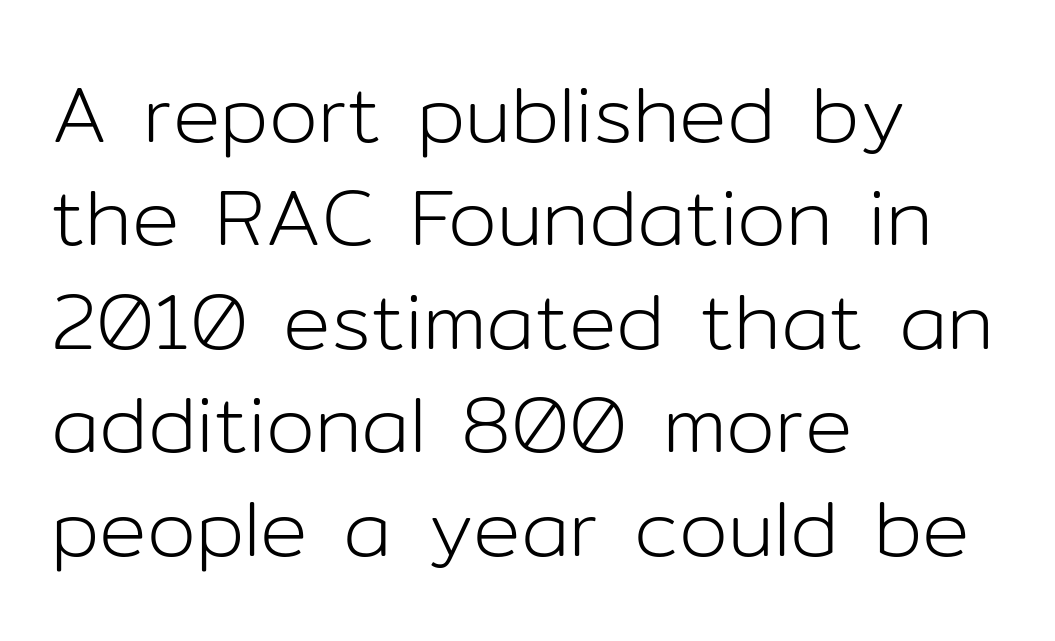
{"serif": "no", "italic": "no", "bold": "no", "weight": "light", "width": "normal", "stroke_contrast": "low", "x_height": "medium", "monospaced": "no", "underline": "no", "align": "left", "line_spacing": "normal", "line_spacing_ratio": 1.31, "letter_spacing": "normal", "letter_spacing_em": 0.0, "glyph_px": 79}
